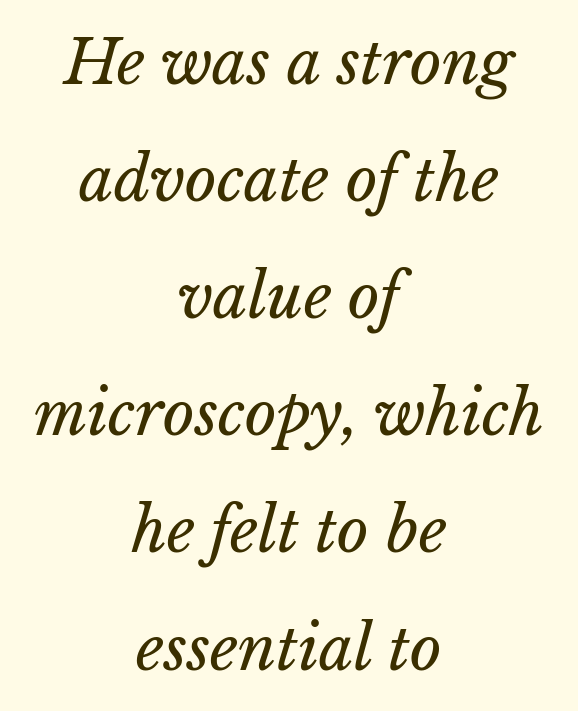
{"italic": "yes", "lean": "right", "slant_degrees": 15, "bold": "no", "weight": "regular", "width": "normal", "stroke_contrast": "low", "x_height": "medium", "monospaced": "no", "underline": "no", "align": "center", "line_spacing": "loose", "line_spacing_ratio": 1.92, "letter_spacing": "normal", "letter_spacing_em": 0.0, "glyph_px": 61}
